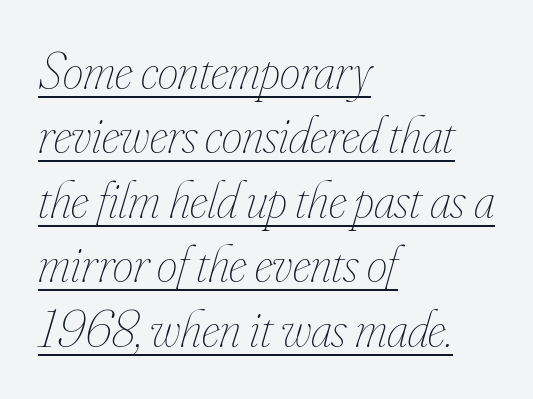
Q: Is the text bold? A: No.
Q: Is the text italic (slanted)? A: Yes, it leans right by about 16 degrees.
Q: Is the text underlined? A: Yes.
Q: How is the paragraph aligned? A: Left-aligned.
Q: Is the spacing between letters normal or unusually wide? A: Normal.
Q: Width (condensed, normal, or wide)? A: Condensed.
Q: Stroke contrast? A: Low.
Q: x-height? A: Small.
Q: Monospaced? A: No.
